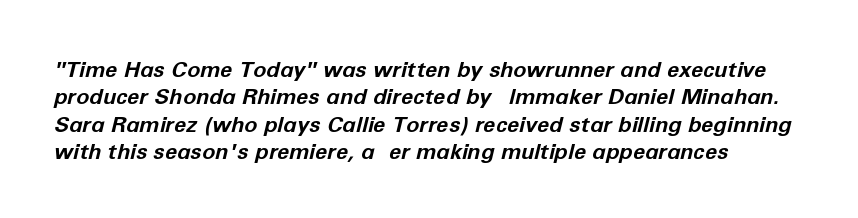
The image shows 22 px bold type, italic (leaning right); set left-aligned, line spacing 1.24x, normal letter spacing, not underlined.
